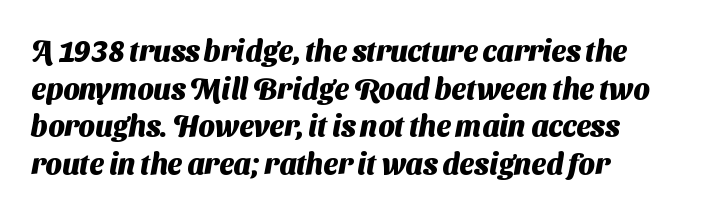
Q: Is the text bold? A: Yes.
Q: Is the typeface a serif or a sans-serif typeface? A: Sans-serif.
Q: Is the text underlined? A: No.
Q: How is the paragraph aligned? A: Left-aligned.
Q: Is the spacing between letters normal or unusually wide? A: Normal.
Q: Is the spacing between lines tight, normal or loose? A: Normal.
Q: Width (condensed, normal, or wide)? A: Normal.
Q: Stroke contrast? A: Medium.
Q: x-height? A: Medium.
Q: Monospaced? A: No.
